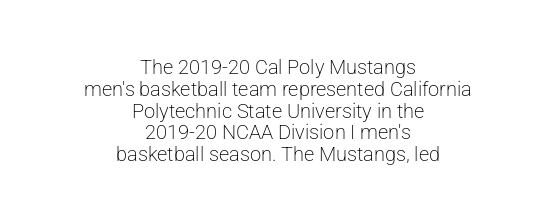
The image shows 20 px text type, upright; set centered, tight line spacing (1.09x), normal letter spacing, not underlined.
